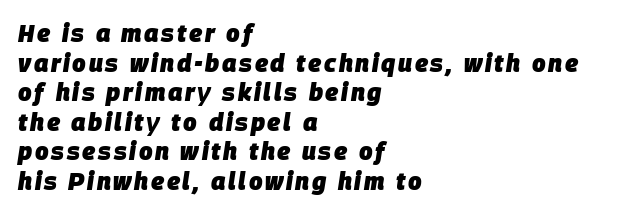
Q: Is the text bold? A: Yes.
Q: Is the text italic (slanted)? A: Yes, it leans right by about 9 degrees.
Q: Is the text underlined? A: No.
Q: How is the paragraph aligned? A: Left-aligned.
